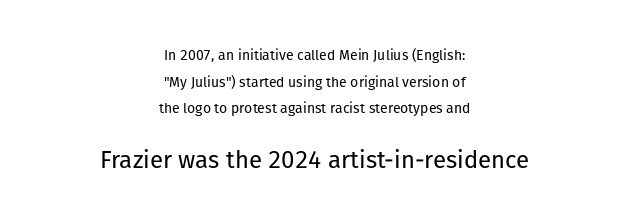
{"italic": "no", "bold": "no", "underline": "no", "align": "center", "line_spacing": "loose", "line_spacing_ratio": 1.91, "letter_spacing": "normal", "letter_spacing_em": 0.0, "larger_block": "second", "size_ratio": 1.71, "glyph_px": 24}
